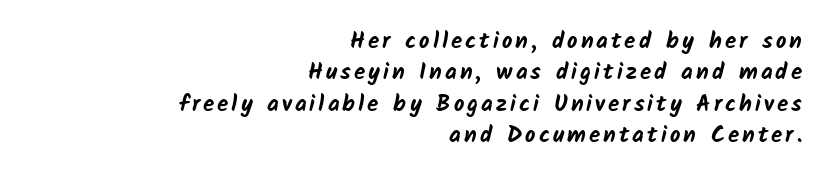
The image shows 23 px bold type; set right-aligned, normal line spacing (1.36x), not underlined.
